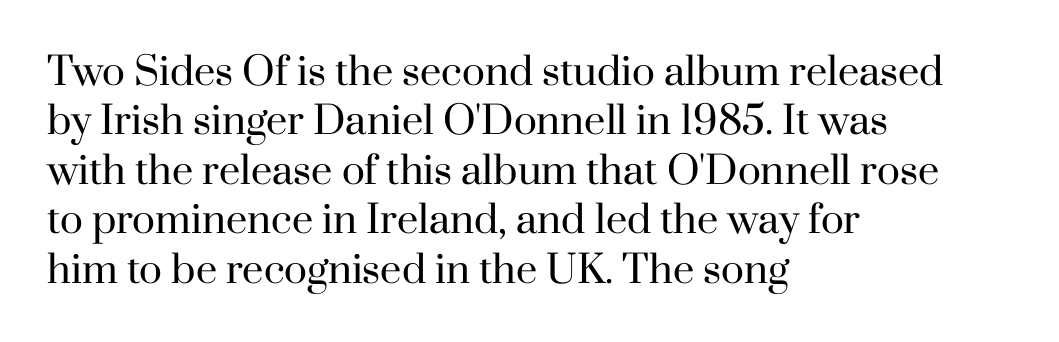
{"serif": "yes", "italic": "no", "bold": "no", "weight": "regular", "width": "normal", "stroke_contrast": "high", "x_height": "small", "monospaced": "no", "underline": "no", "align": "left", "line_spacing": "normal", "line_spacing_ratio": 1.3, "letter_spacing": "normal", "letter_spacing_em": 0.0, "glyph_px": 38}
